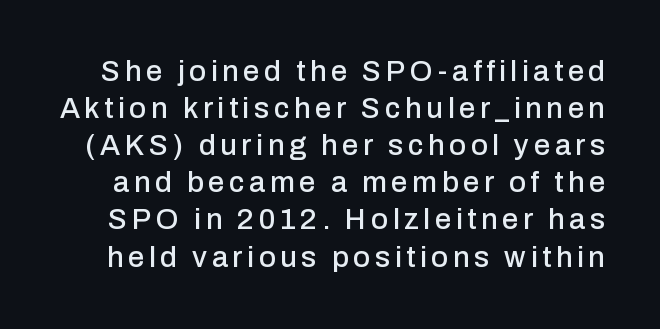
The image shows 29 px sans-serif type, upright; set normal line spacing (1.28x), not underlined; low stroke contrast and a medium x-height.
